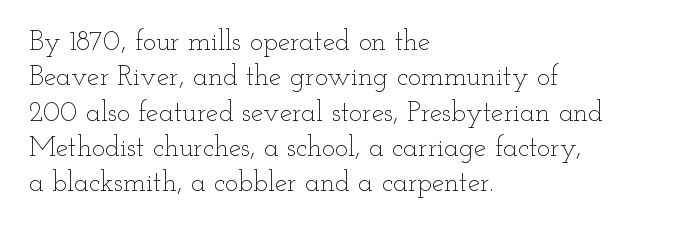
{"italic": "no", "bold": "no", "weight": "thin", "width": "wide", "stroke_contrast": "low", "x_height": "small", "monospaced": "no", "underline": "no", "align": "left", "line_spacing": "normal", "line_spacing_ratio": 1.26, "letter_spacing": "normal", "letter_spacing_em": 0.0, "glyph_px": 28}
